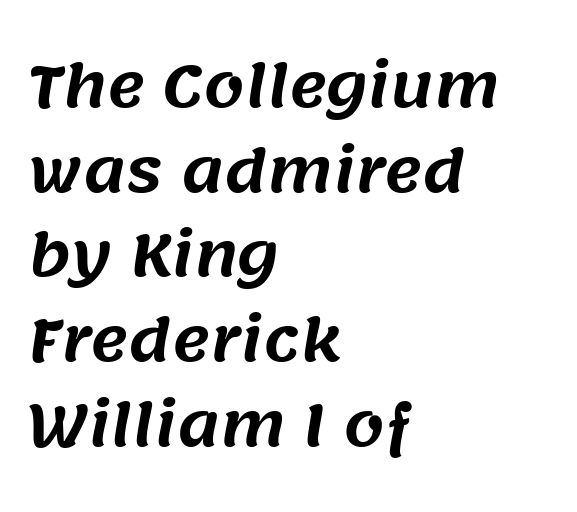
{"serif": "no", "width": "normal", "stroke_contrast": "medium", "x_height": "large", "monospaced": "no", "underline": "no", "align": "left", "line_spacing": "normal", "line_spacing_ratio": 1.46, "letter_spacing": "normal", "letter_spacing_em": 0.0, "glyph_px": 58}
